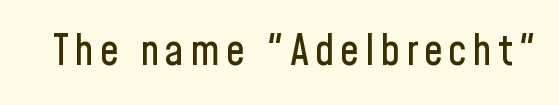
{"serif": "no", "italic": "no", "width": "condensed", "stroke_contrast": "low", "x_height": "medium", "monospaced": "no", "underline": "no", "glyph_px": 42}
